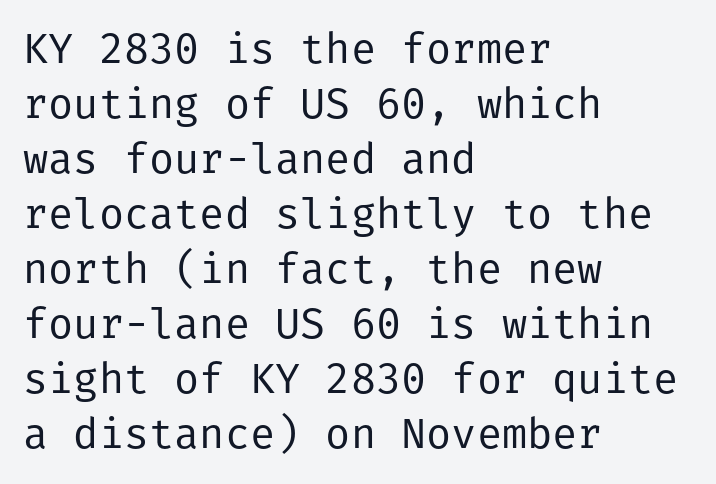
{"serif": "no", "italic": "no", "bold": "no", "weight": "regular", "width": "normal", "stroke_contrast": "low", "x_height": "medium", "underline": "no", "align": "left", "line_spacing": "normal", "line_spacing_ratio": 1.31, "letter_spacing": "normal", "letter_spacing_em": 0.0, "glyph_px": 42}
